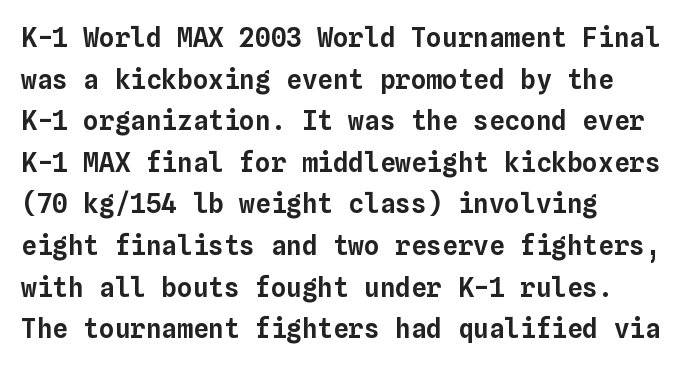
{"italic": "no", "underline": "no", "align": "left", "line_spacing": "normal", "line_spacing_ratio": 1.6, "letter_spacing": "normal", "letter_spacing_em": 0.0, "glyph_px": 26}
